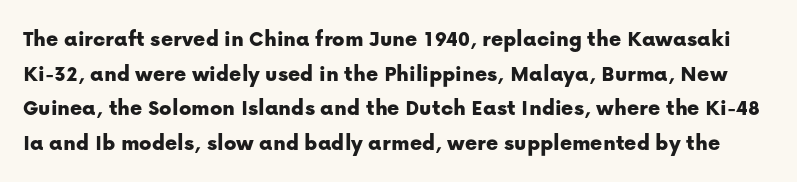
The image shows 23 px text type, upright; set normal line spacing (1.51x), normal letter spacing, not underlined.
